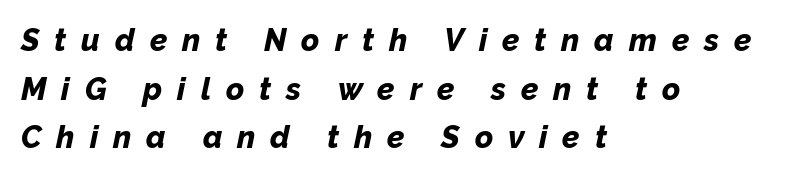
The tracking jumps out immediately: characters are airy and widely separated. One-word summary of the alignment: left. In terms of posture, this sample is oblique. Lines of text with bare space underneath.
